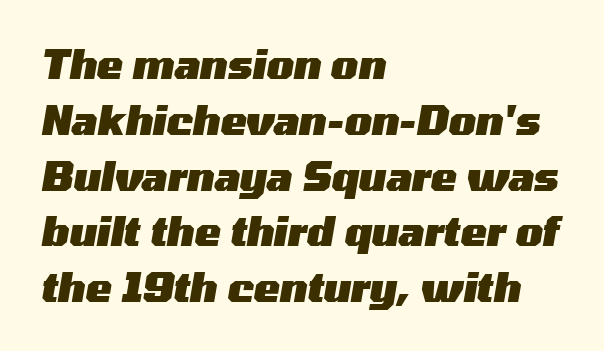
Is the block centered? No — it sits flush against the left margin. Heavy, bold letterforms. Nobody touched the tracking dial on this one. The zone under the glyphs is completely vacant. If you drew a line through each stem, it would be angled.
